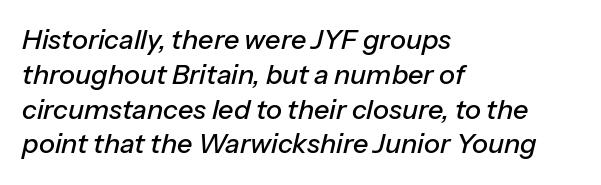
The image shows 27 px text type, italic (leaning right); set left-aligned, normal line spacing (1.29x), normal letter spacing, not underlined.
